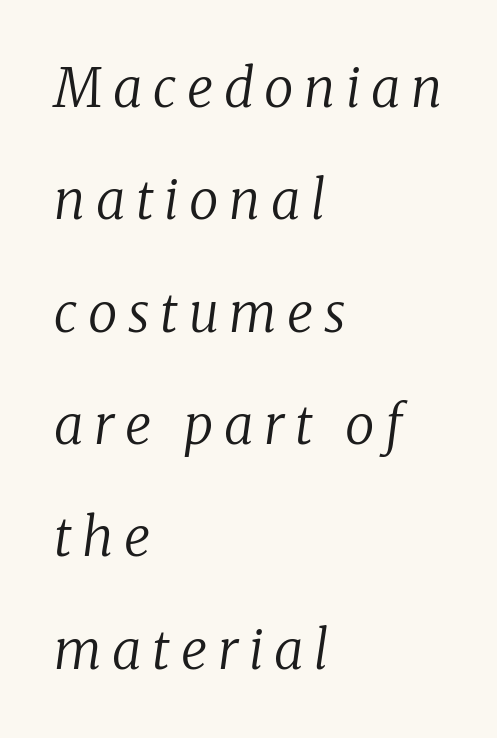
Unmarked baselines from the first word to the last. Baseline-to-baseline distance is far greater than the letter height. Note the varied advance widths — an 'i' is clearly narrower than an 'm'. The rag falls on the right side of this text block. Bold? No — there's no thickening of the strokes.
